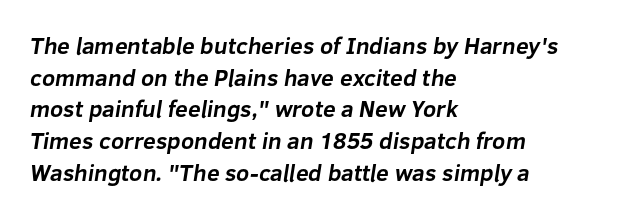
Q: Is the text bold? A: Yes.
Q: Is the text underlined? A: No.
Q: How is the paragraph aligned? A: Left-aligned.
Q: Is the spacing between letters normal or unusually wide? A: Normal.
Q: Is the spacing between lines tight, normal or loose? A: Normal.
